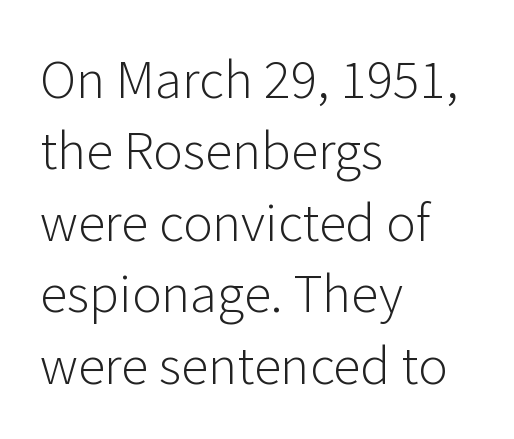
The image shows 50 px light sans-serif type, upright; set left-aligned, normal line spacing (1.43x), normal letter spacing, not underlined; low stroke contrast and a medium x-height.
